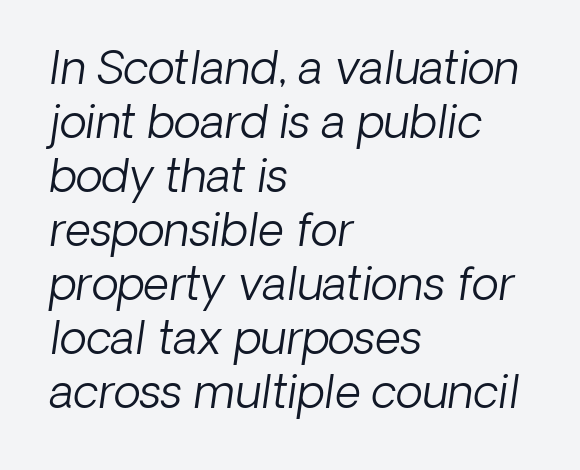
The image shows 45 px light type, italic (leaning right); set left-aligned, line spacing 1.2x, normal letter spacing, not underlined; low stroke contrast and a medium x-height.
